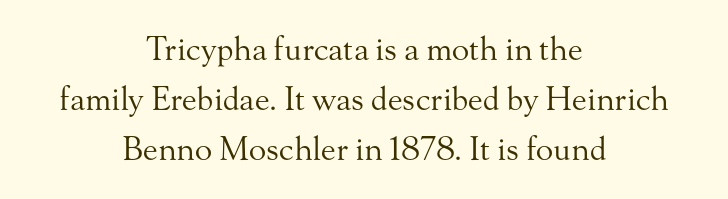
Q: Is the text bold? A: No.
Q: Is the text italic (slanted)? A: No, it is upright.
Q: Is the typeface a serif or a sans-serif typeface? A: Serif.
Q: Is the text underlined? A: No.
Q: How is the paragraph aligned? A: Centered.
Q: Is the spacing between letters normal or unusually wide? A: Normal.
Q: Is the spacing between lines tight, normal or loose? A: Normal.
Q: Width (condensed, normal, or wide)? A: Normal.
Q: Stroke contrast? A: Medium.
Q: x-height? A: Small.
Q: Monospaced? A: No.
